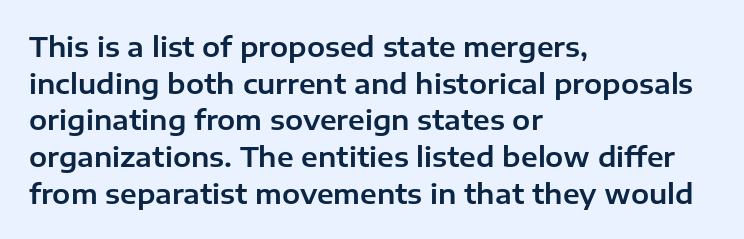
The image shows 27 px text type, upright; set left-aligned, normal line spacing (1.36x), normal letter spacing, not underlined.
